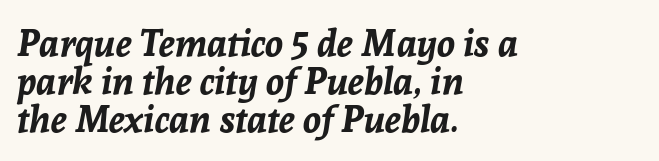
{"italic": "yes", "lean": "right", "slant_degrees": 8, "bold": "yes", "weight": "bold", "width": "normal", "stroke_contrast": "low", "x_height": "medium", "monospaced": "no", "underline": "no", "align": "left", "line_spacing": "tight", "line_spacing_ratio": 1.03, "letter_spacing": "normal", "letter_spacing_em": 0.0, "glyph_px": 37}
